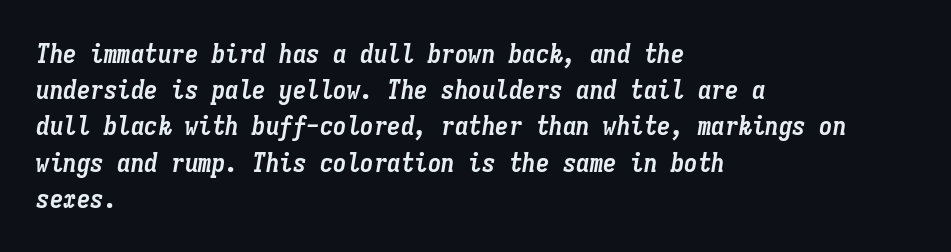
Q: Is the text bold? A: Yes.
Q: Is the text italic (slanted)? A: Yes, it leans right by about 9 degrees.
Q: Is the text underlined? A: No.
Q: How is the paragraph aligned? A: Left-aligned.
Q: Is the spacing between letters normal or unusually wide? A: Normal.
Q: Is the spacing between lines tight, normal or loose? A: Normal.
